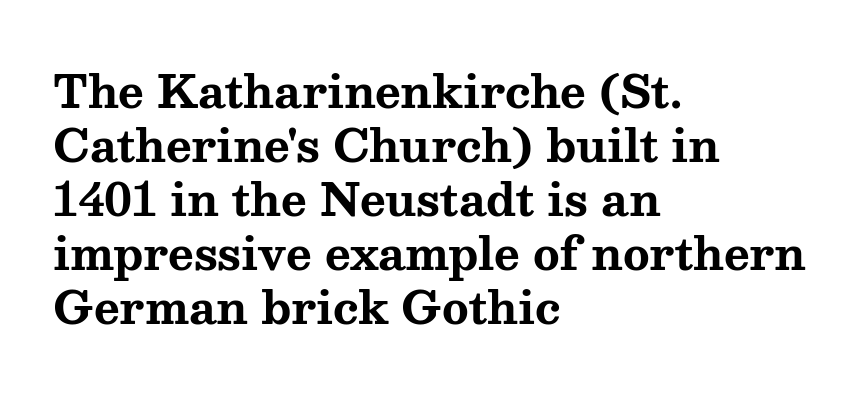
Character widths vary here, with narrow letters taking less room than wide ones. The glyphs in this specimen are seriffed. The space directly below the letters is spotless. Look at the tracking — it's just the regular setting, nothing added. Is the block centered? No — it sits flush against the left margin. As a designer I'd log this as weight 700, bold.
